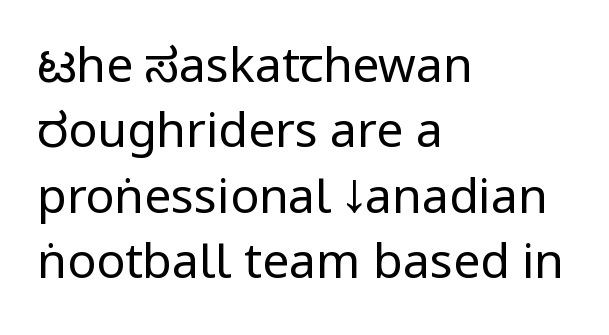
The image shows 48 px regular-weight, condensed sans-serif type, upright; set left-aligned, normal line spacing (1.36x), normal letter spacing, not underlined; low stroke contrast.
